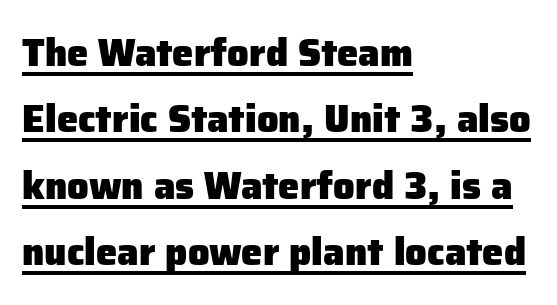
Q: Is the text bold? A: Yes.
Q: Is the text italic (slanted)? A: No, it is upright.
Q: Is the typeface a serif or a sans-serif typeface? A: Sans-serif.
Q: Is the text underlined? A: Yes.
Q: How is the paragraph aligned? A: Left-aligned.
Q: Is the spacing between letters normal or unusually wide? A: Normal.
Q: Width (condensed, normal, or wide)? A: Normal.
Q: Stroke contrast? A: Low.
Q: x-height? A: Medium.
Q: Monospaced? A: No.
